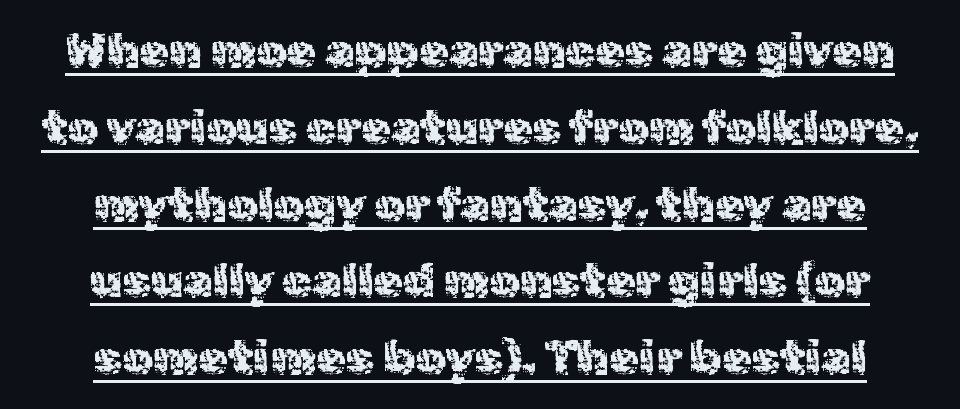
Compared with undecorated copy, this sample adds a rule below the words. Italic? Not at all — the glyphs are vertical. A typesetter would call this proportional, since set widths differ per character. Is the letter spacing exaggerated? No — it looks like the ordinary default. These lines are centered, leaving both edges ragged. Reading down the column, the eye jumps a familiar distance to each next line.
